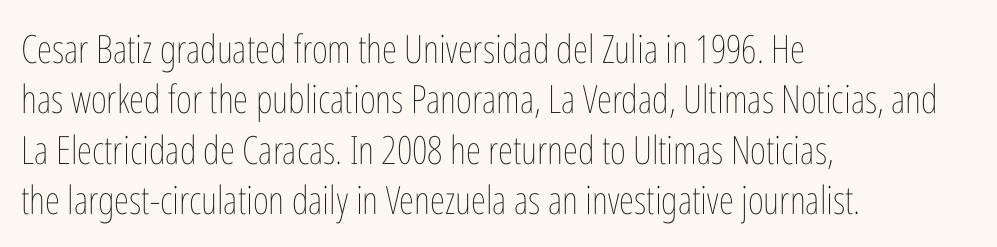
The image shows 39 px thin, condensed type, upright; set left-aligned, normal line spacing (1.29x), normal letter spacing, not underlined; low stroke contrast and a medium x-height.
